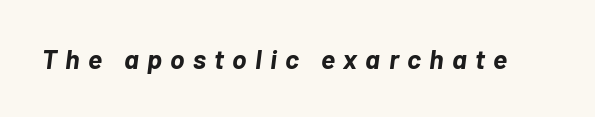
Q: Is the text bold? A: Yes.
Q: Is the text italic (slanted)? A: Yes, it leans right by about 7 degrees.
Q: Is the text underlined? A: No.
Q: Is the spacing between letters normal or unusually wide? A: Unusually wide.
